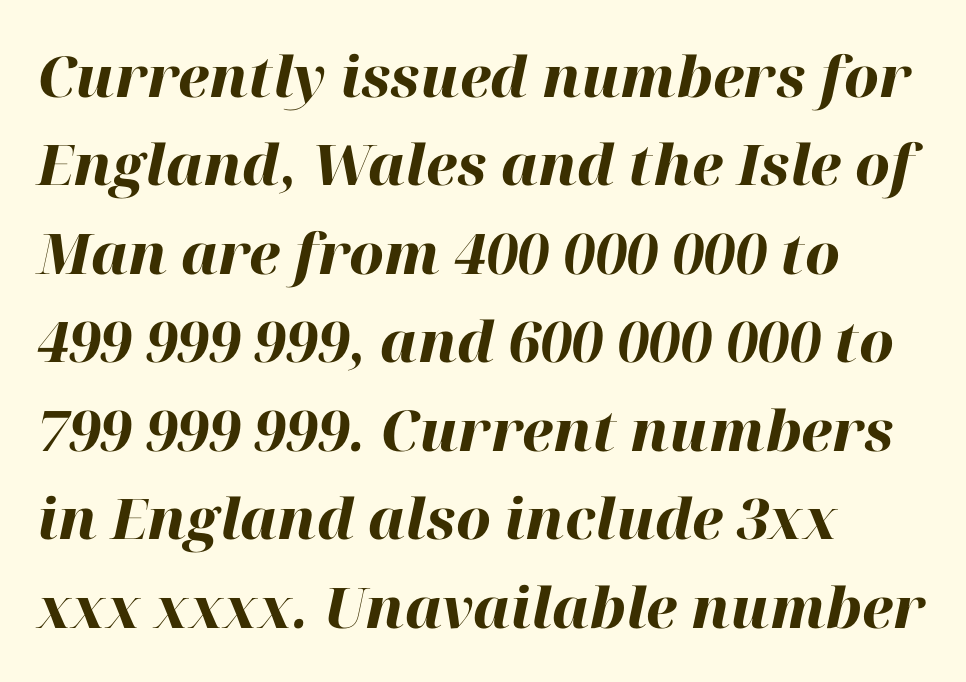
The image shows 56 px heavy type, italic (leaning right); set left-aligned, normal line spacing (1.58x), normal letter spacing, not underlined; high stroke contrast and a medium x-height.
